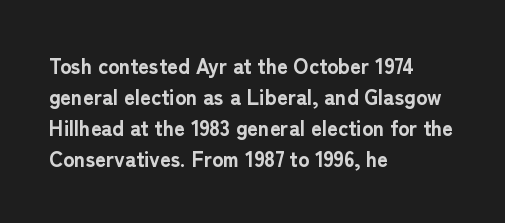
Posture: vertical. A classic flush-left, rag-right setting is used for this passage. Horizontal bands of white between lines are of average thickness. Each word holds together tightly as a unit, with standard inter-letter gaps. The font is running at its bold setting.
